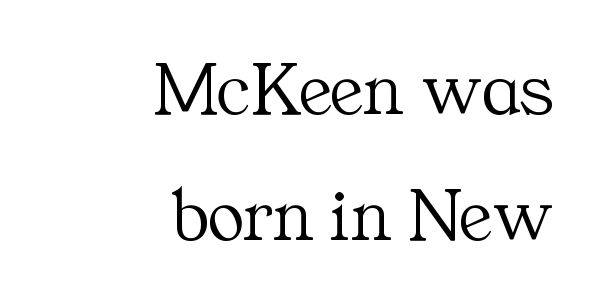
The image shows 77 px light serif type, upright; set right-aligned, normal line spacing (1.63x), normal letter spacing, not underlined; medium stroke contrast and a medium x-height.
